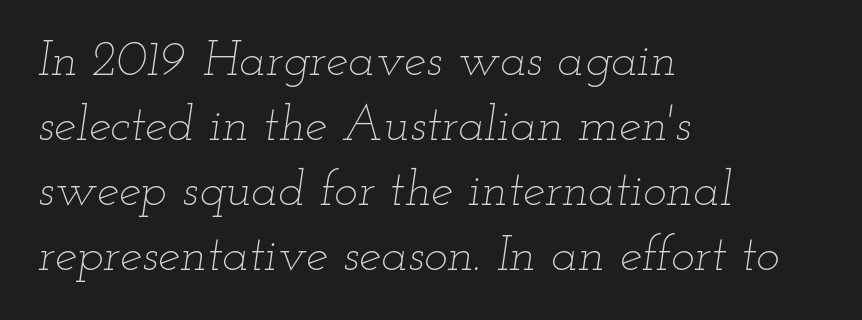
The image shows 50 px thin, wide type, italic (leaning right); set left-aligned, normal line spacing (1.3x), normal letter spacing, not underlined; low stroke contrast and a small x-height.
